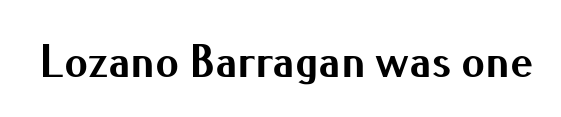
{"serif": "no", "italic": "no", "bold": "yes", "weight": "bold", "width": "normal", "stroke_contrast": "medium", "x_height": "small", "monospaced": "no", "underline": "no", "letter_spacing": "normal", "letter_spacing_em": 0.0, "glyph_px": 47}
